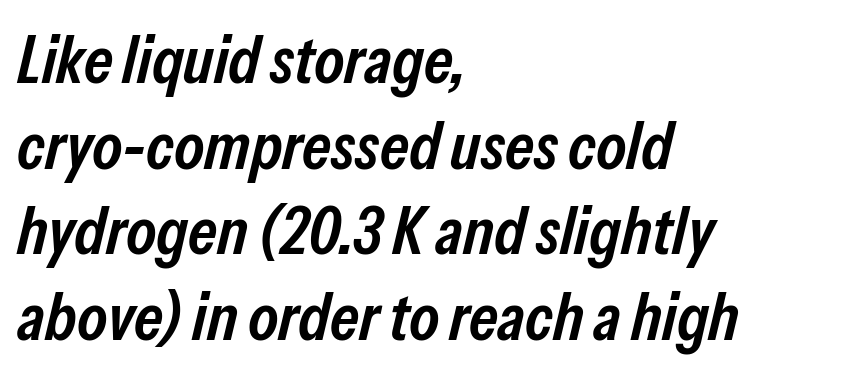
{"italic": "yes", "lean": "right", "slant_degrees": 13, "bold": "semi", "weight": "semibold", "width": "condensed", "stroke_contrast": "low", "x_height": "medium", "monospaced": "no", "underline": "no", "align": "left", "line_spacing": "normal", "line_spacing_ratio": 1.26, "letter_spacing": "normal", "letter_spacing_em": 0.0, "glyph_px": 68}
